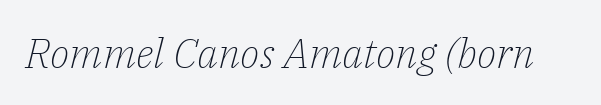
Each stroke keeps to a modest, everyday thickness or less. The specimen reads as italic at a glance. Observe the ordinary spacing: letters are neighbours, not strangers. Regarding serifs, this sample has them. The glyphs are unaccompanied by any horizontal stroke below them. You could not count columns in this text — the font is proportionally spaced.
